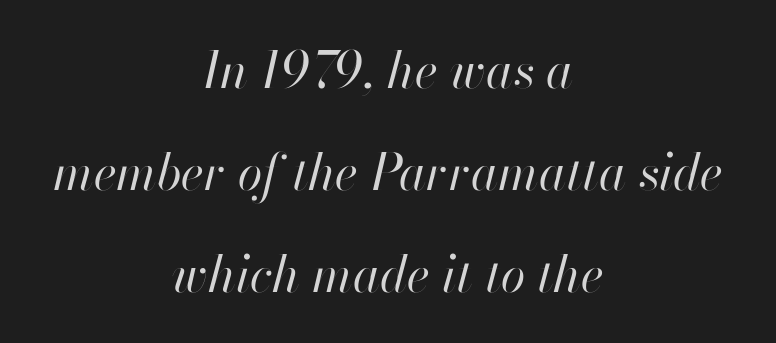
Caption: standard tracking, unaltered. The glyphs are unaccompanied by any horizontal stroke below them. Leading is clearly above the norm, producing a sparse column. The strokes carry an ordinary text weight at most. Looks like regular typesetting: each glyph gets only the width it needs. Teacher's note: observe the equal gaps on both sides — that is centered alignment.
